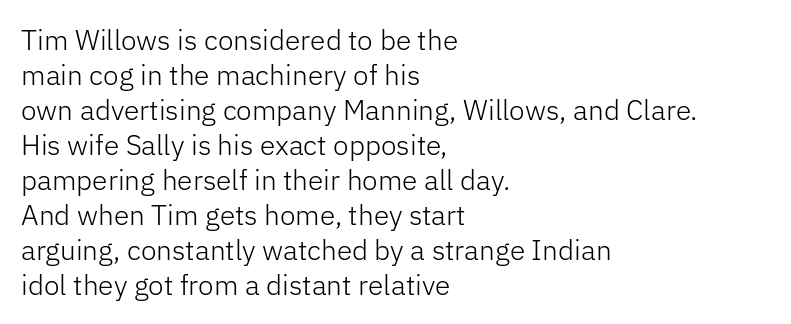
The vertical gap from one line to the next is medium. Each line starts at the same left margin while the right side varies. Anything drawn beneath the words? Only blank space. Look at the bottom of the vertical strokes: they stop flat, with no serifs. The letters stand upright; this is a roman face. Bold? No — there's no thickening of the strokes.
